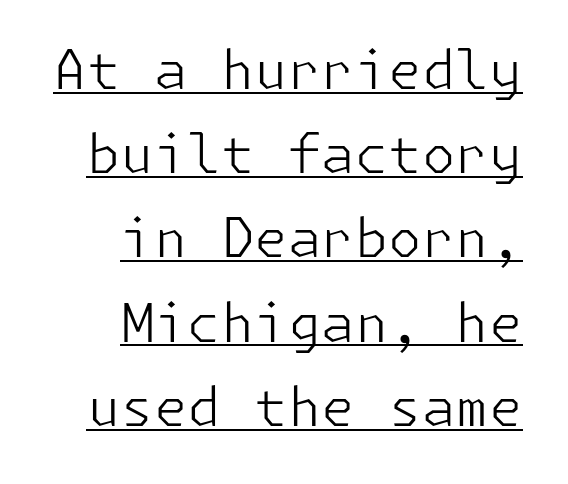
{"serif": "no", "italic": "no", "bold": "no", "weight": "light", "width": "normal", "stroke_contrast": "low", "x_height": "medium", "underline": "yes", "align": "right", "line_spacing": "normal", "line_spacing_ratio": 1.56, "letter_spacing": "normal", "letter_spacing_em": 0.0, "glyph_px": 54}
